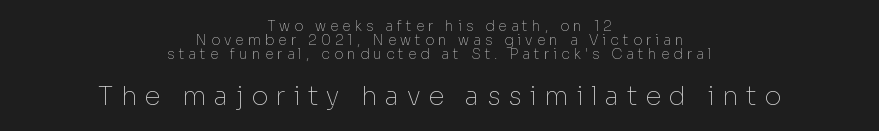
Character size in the trailing block exceeds that of the leading block. Words appear elongated and porous because spacing is wide. Horizontal bands of white between lines are thin slivers. The letters stand upright; this is a roman face.
